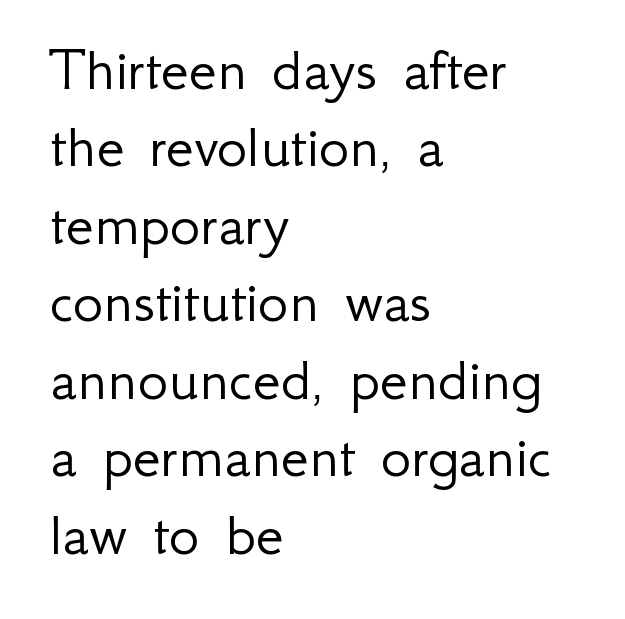
Q: Is the text bold? A: No.
Q: Is the text italic (slanted)? A: No, it is upright.
Q: Is the typeface a serif or a sans-serif typeface? A: Sans-serif.
Q: Is the text underlined? A: No.
Q: How is the paragraph aligned? A: Left-aligned.
Q: Is the spacing between letters normal or unusually wide? A: Normal.
Q: Width (condensed, normal, or wide)? A: Normal.
Q: Stroke contrast? A: Low.
Q: x-height? A: Small.
Q: Monospaced? A: No.
